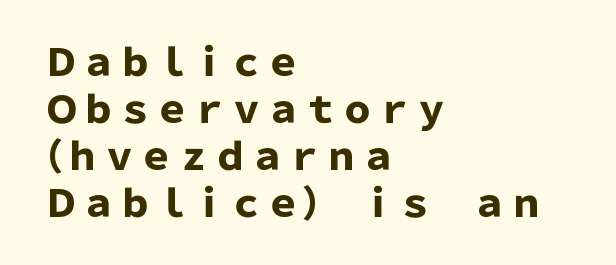
The strip under each line holds only bare page. Characters remain perfectly vertical along every line. Is this a sans? Yes — the strokes have no serifs. The letterforms sit shoulder to shoulder at normal distance. Pretty heavy lettering here — definitely bold.
